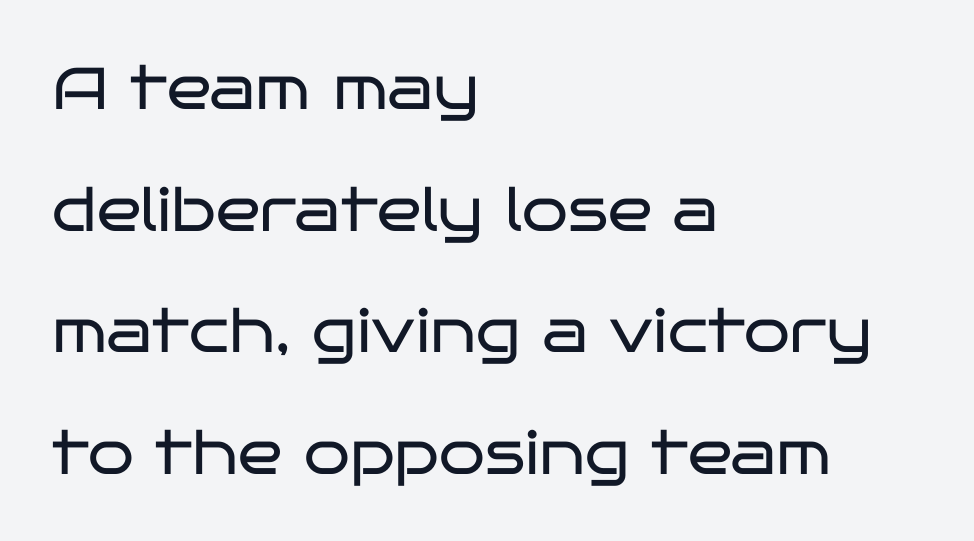
{"serif": "no", "italic": "no", "bold": "no", "weight": "regular", "width": "wide", "stroke_contrast": "low", "x_height": "large", "monospaced": "no", "underline": "no", "align": "left", "line_spacing": "loose", "line_spacing_ratio": 2.06, "letter_spacing": "normal", "letter_spacing_em": 0.0, "glyph_px": 59}
